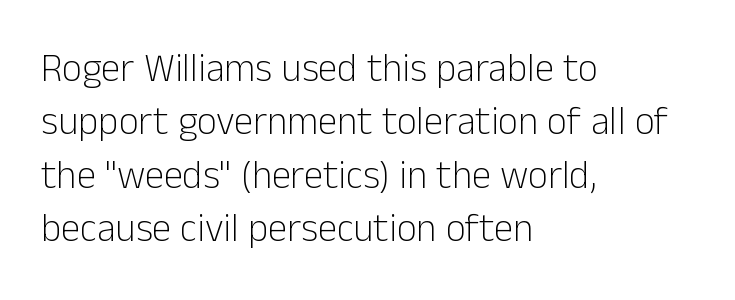
The image shows 39 px light sans-serif type, upright; set left-aligned, normal line spacing (1.37x), normal letter spacing, not underlined; low stroke contrast and a medium x-height.
